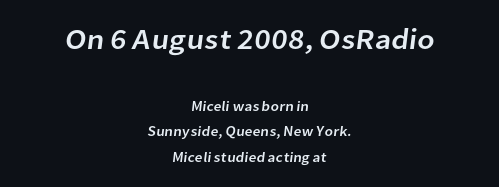
Q: Is the typeface a serif or a sans-serif typeface? A: Sans-serif.
Q: Is the text underlined? A: No.
Q: How is the paragraph aligned? A: Centered.
Q: Is the spacing between letters normal or unusually wide? A: Normal.
Q: Which block of text is set in a larger size, the first (top) or the second (bottom)? A: The first (top) one.
Q: Width (condensed, normal, or wide)? A: Normal.
Q: Stroke contrast? A: Low.
Q: x-height? A: Medium.
Q: Monospaced? A: No.
